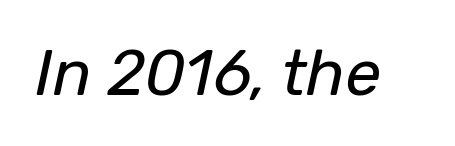
Q: Is the text bold? A: No.
Q: Is the text italic (slanted)? A: Yes, it leans right by about 12 degrees.
Q: Is the text underlined? A: No.
Q: Is the spacing between letters normal or unusually wide? A: Normal.
Q: Width (condensed, normal, or wide)? A: Normal.
Q: Stroke contrast? A: Low.
Q: x-height? A: Medium.
Q: Monospaced? A: No.
